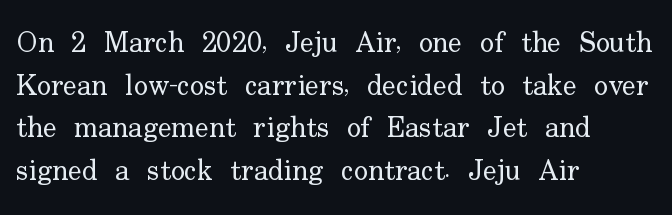
The image shows 29 px regular-weight serif type, upright; set left-aligned, normal line spacing (1.47x), normal letter spacing, not underlined; low stroke contrast and a small x-height.
